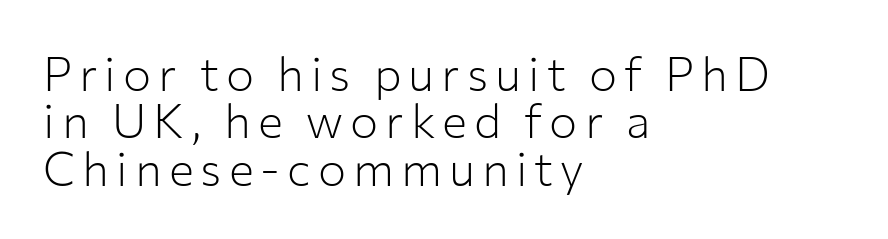
The image shows 47 px light sans-serif type, upright; set left-aligned, tight line spacing (1.01x), not underlined; low stroke contrast and a medium x-height.
